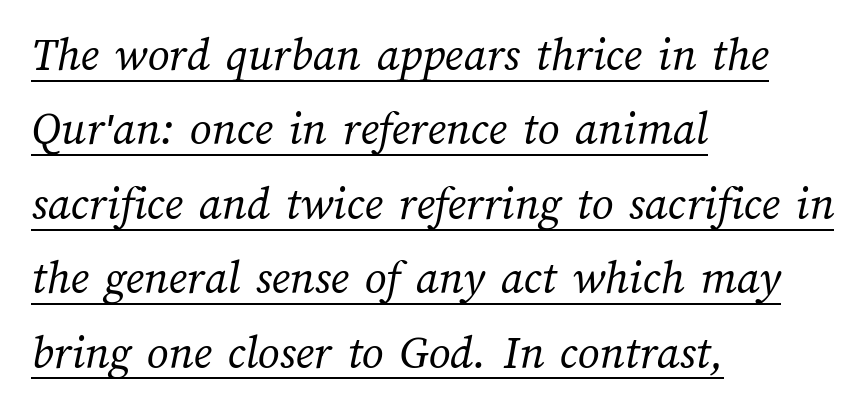
No extra tracking has been applied to these lines. Horizontal alignment here is leftward, the default for most running prose. Is this a heavy cut? Hardly; it is regular or lighter. Underlined type. Reading down the column, the eye jumps a familiar distance to each next line.
